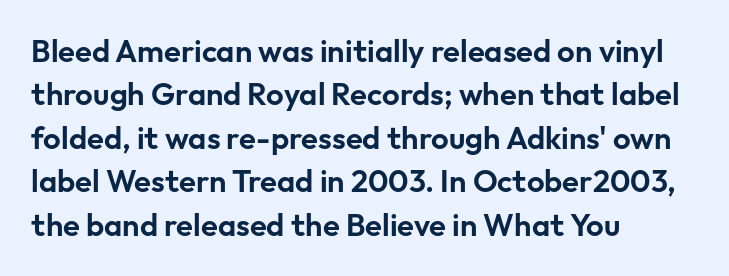
{"serif": "no", "italic": "no", "width": "normal", "stroke_contrast": "low", "x_height": "medium", "monospaced": "no", "underline": "no", "align": "left", "line_spacing": "normal", "line_spacing_ratio": 1.4, "letter_spacing": "normal", "letter_spacing_em": 0.0, "glyph_px": 31}
